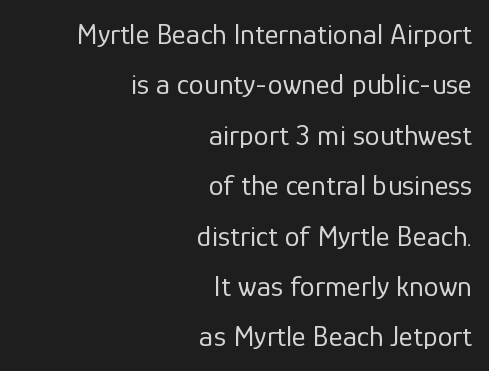
Q: Is the text bold? A: No.
Q: Is the text italic (slanted)? A: No, it is upright.
Q: Is the typeface a serif or a sans-serif typeface? A: Sans-serif.
Q: Is the text underlined? A: No.
Q: How is the paragraph aligned? A: Right-aligned.
Q: Is the spacing between letters normal or unusually wide? A: Normal.
Q: Is the spacing between lines tight, normal or loose? A: Normal.
Q: Width (condensed, normal, or wide)? A: Normal.
Q: Stroke contrast? A: Low.
Q: x-height? A: Medium.
Q: Monospaced? A: No.
